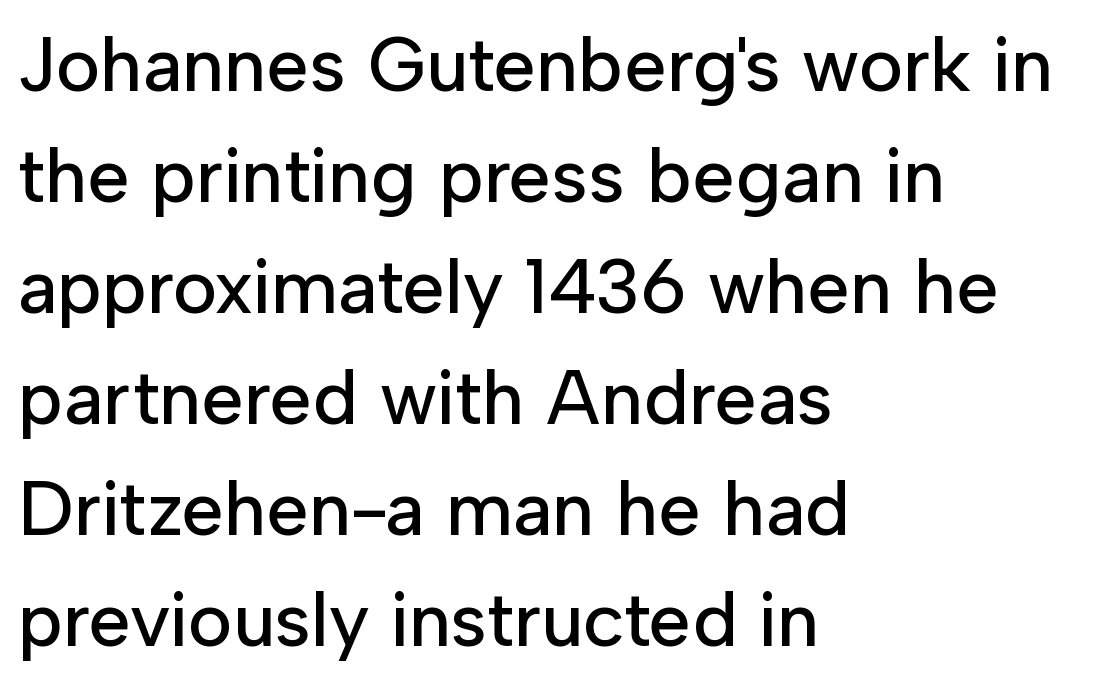
{"serif": "no", "italic": "no", "width": "normal", "stroke_contrast": "low", "x_height": "medium", "monospaced": "no", "underline": "no", "align": "left", "line_spacing": "normal", "line_spacing_ratio": 1.46, "letter_spacing": "normal", "letter_spacing_em": 0.0, "glyph_px": 76}
